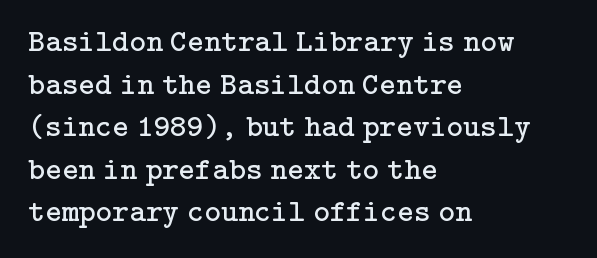
The ragged edge is on the right, which tells us the setting is flush left. No italicization has been applied; the sample stays upright. Nothing unusual about the tracking: characters are spaced as the font intends. Weight: not bold — regular or lighter. Font category for this specimen: serif. A typesetter would call this leading conventional body-copy spacing.
